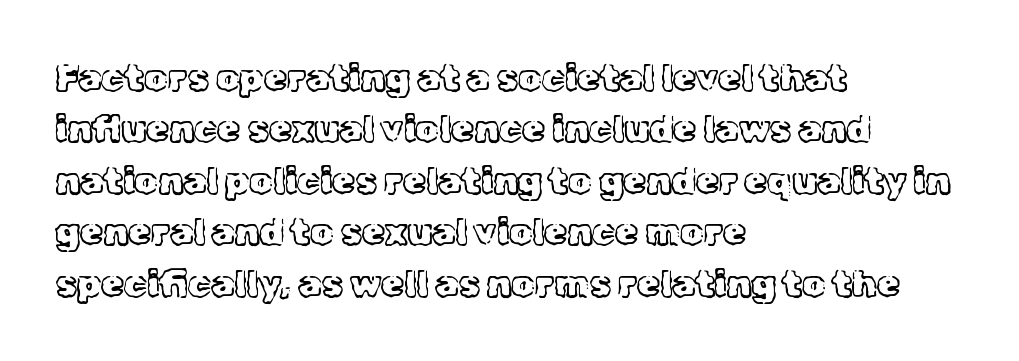
Q: Is the text bold? A: No.
Q: Is the text italic (slanted)? A: No, it is upright.
Q: Is the typeface a serif or a sans-serif typeface? A: Serif.
Q: Is the text underlined? A: No.
Q: How is the paragraph aligned? A: Left-aligned.
Q: Is the spacing between letters normal or unusually wide? A: Normal.
Q: Is the spacing between lines tight, normal or loose? A: Normal.
Q: Width (condensed, normal, or wide)? A: Normal.
Q: x-height? A: Medium.
Q: Monospaced? A: No.
